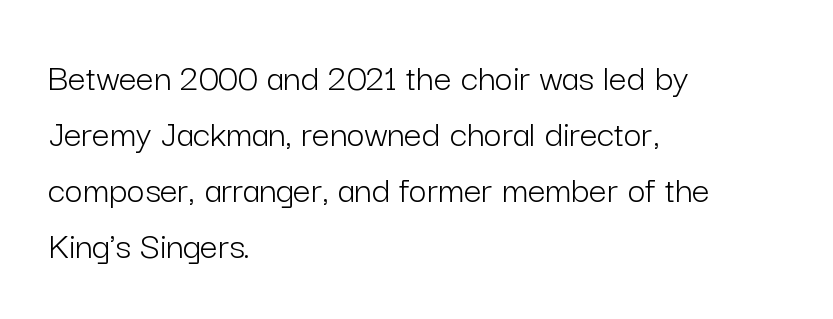
Q: Is the text bold? A: No.
Q: Is the text italic (slanted)? A: No, it is upright.
Q: Is the typeface a serif or a sans-serif typeface? A: Sans-serif.
Q: Is the text underlined? A: No.
Q: How is the paragraph aligned? A: Left-aligned.
Q: Is the spacing between letters normal or unusually wide? A: Normal.
Q: Is the spacing between lines tight, normal or loose? A: Normal.
Q: Width (condensed, normal, or wide)? A: Normal.
Q: Stroke contrast? A: Low.
Q: x-height? A: Medium.
Q: Monospaced? A: No.
